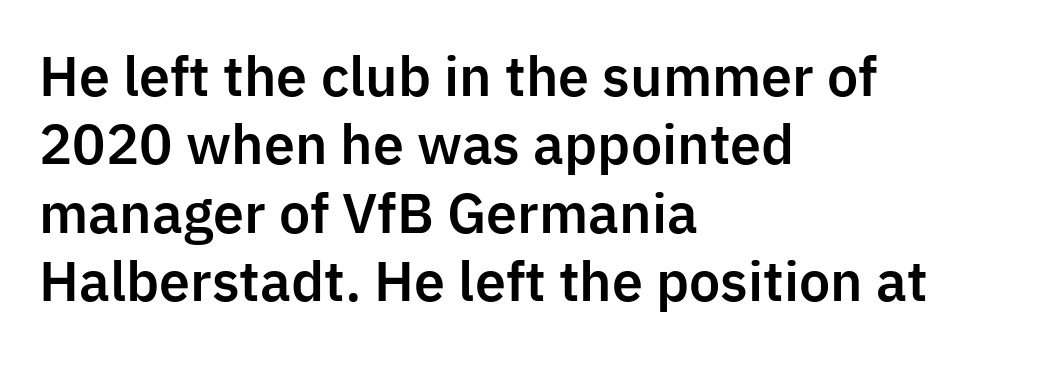
The image shows 53 px sans-serif type, upright; set left-aligned, normal line spacing (1.29x), normal letter spacing, not underlined; low stroke contrast and a medium x-height.
